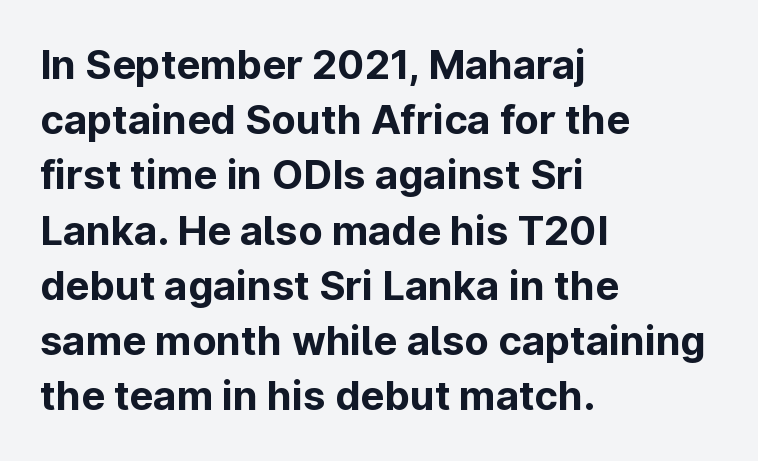
What weight is shown? A full bold with thick strokes. Type style note: lacks serifs. Short note: letters normally spaced. The specimen reads as upright at a glance. In terms of leading, this rendering sits right in the middle. Casual observation: everything's shoved over to the left.
